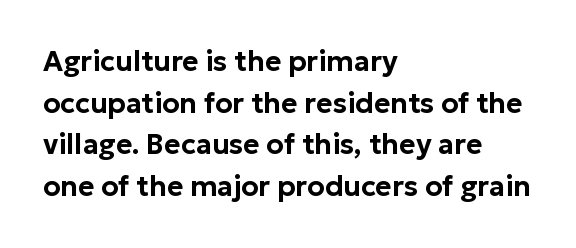
Q: Is the text italic (slanted)? A: No, it is upright.
Q: Is the typeface a serif or a sans-serif typeface? A: Sans-serif.
Q: Is the text underlined? A: No.
Q: How is the paragraph aligned? A: Left-aligned.
Q: Is the spacing between letters normal or unusually wide? A: Normal.
Q: Is the spacing between lines tight, normal or loose? A: Normal.
Q: Width (condensed, normal, or wide)? A: Normal.
Q: Stroke contrast? A: Low.
Q: x-height? A: Medium.
Q: Monospaced? A: No.
